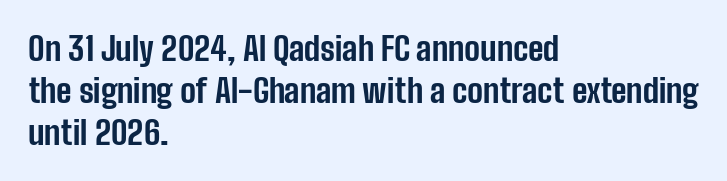
There is no visible air inserted between adjacent glyphs. Students, this is bold: see how much ink each stroke carries. Leftover space on each line is placed entirely after the last word. The lettering stays uniformly vertical, giving the passage a roman look.
